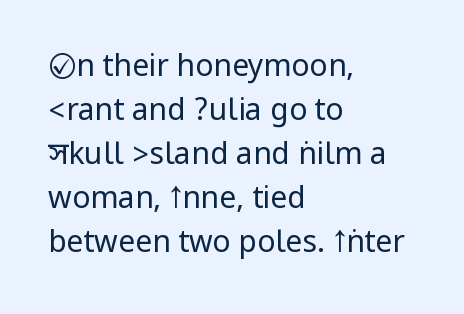
{"serif": "no", "italic": "no", "bold": "no", "weight": "regular", "width": "condensed", "stroke_contrast": "low", "underline": "no", "align": "left", "line_spacing": "normal", "line_spacing_ratio": 1.47, "letter_spacing": "normal", "letter_spacing_em": 0.0, "glyph_px": 30}
